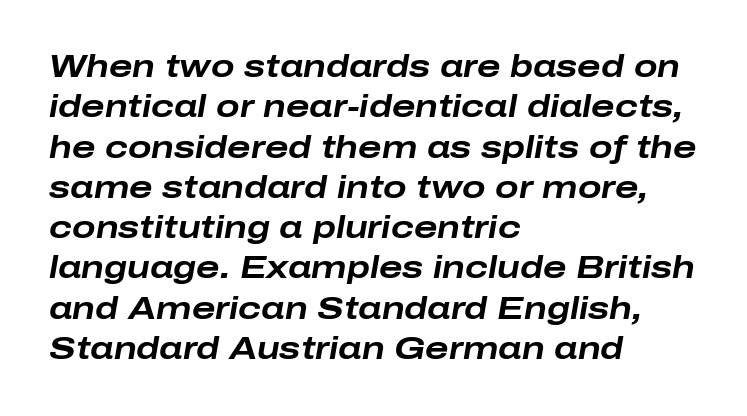
Q: Is the text bold? A: Yes.
Q: Is the text italic (slanted)? A: Yes, it leans right by about 10 degrees.
Q: Is the text underlined? A: No.
Q: How is the paragraph aligned? A: Left-aligned.
Q: Is the spacing between letters normal or unusually wide? A: Normal.
Q: Is the spacing between lines tight, normal or loose? A: Normal.
Q: Width (condensed, normal, or wide)? A: Wide.
Q: Stroke contrast? A: Low.
Q: x-height? A: Medium.
Q: Monospaced? A: No.
